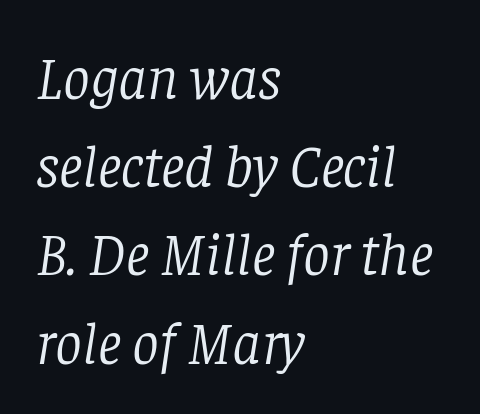
The face used here is proportionally spaced, like ordinary book or web type. Weight: in the light-to-regular range. An italicized treatment has been applied to the whole sample. Glyph-to-glyph distance matches everyday printed text. The baseline area is clear.
